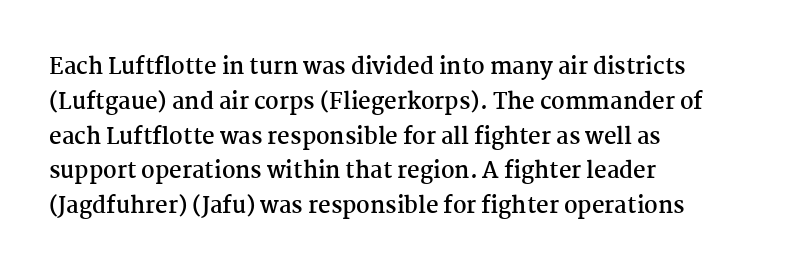
The image shows 22 px bold type, upright; set left-aligned, normal line spacing (1.58x), normal letter spacing, not underlined.
